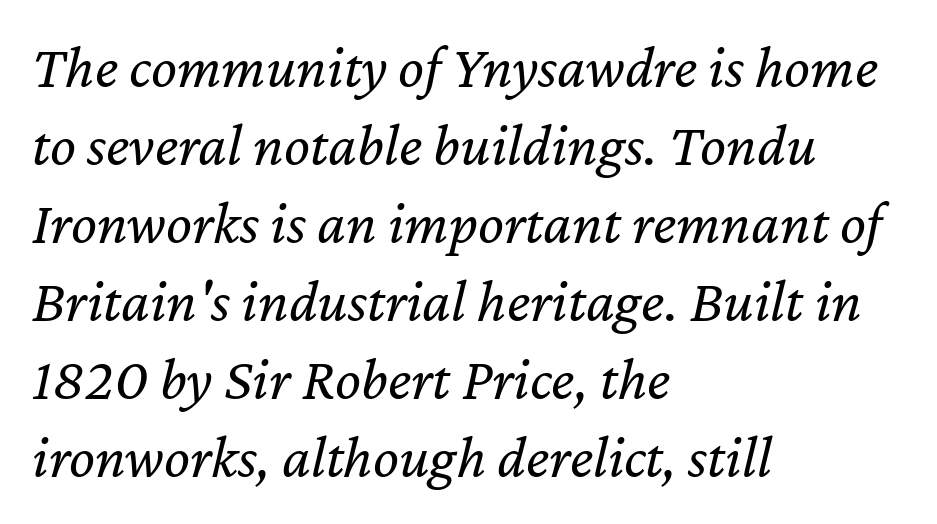
The image shows 61 px regular-weight type, italic (leaning right); set left-aligned, normal line spacing (1.28x), normal letter spacing, not underlined; low stroke contrast and a medium x-height.
